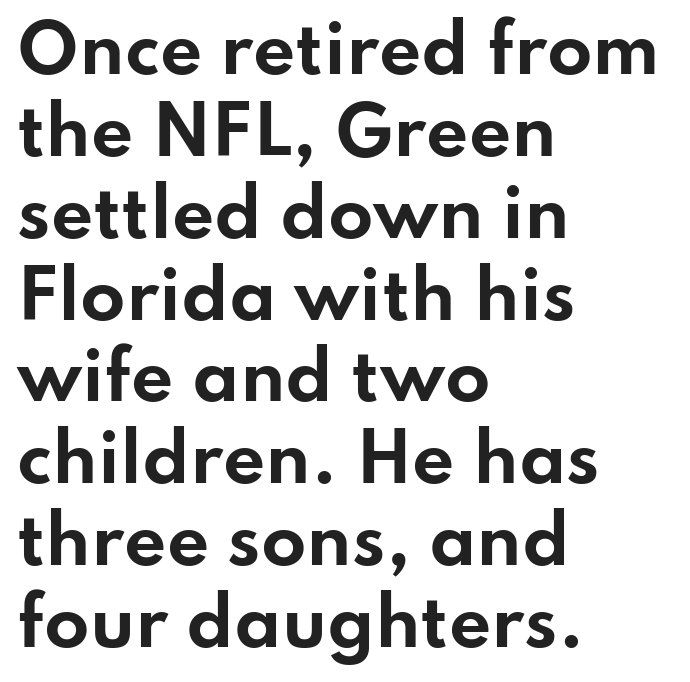
Q: Is the text bold? A: Yes.
Q: Is the text italic (slanted)? A: No, it is upright.
Q: Is the typeface a serif or a sans-serif typeface? A: Sans-serif.
Q: Is the text underlined? A: No.
Q: How is the paragraph aligned? A: Left-aligned.
Q: Is the spacing between letters normal or unusually wide? A: Normal.
Q: Width (condensed, normal, or wide)? A: Wide.
Q: Stroke contrast? A: Low.
Q: x-height? A: Small.
Q: Monospaced? A: No.
